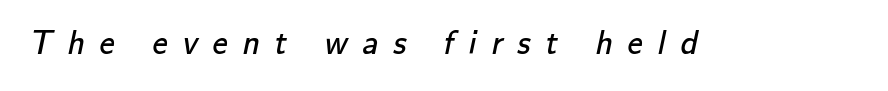
The image shows 34 px regular-weight sans-serif type; set unusually wide letter spacing (+0.43 em), not underlined; low stroke contrast and a small x-height.
